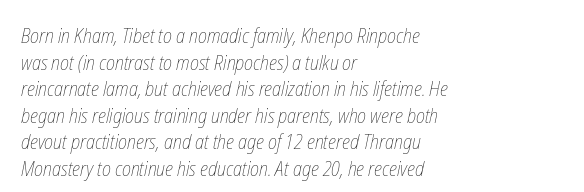
Decoration check: the copy has no underline. Between one letter and the next there's only the usual sliver of space. This sample is left-justified, so line endings fall wherever the words run out. The typeface has the unassuming heft of standard copy or less. Quick note: interline space is typical.
